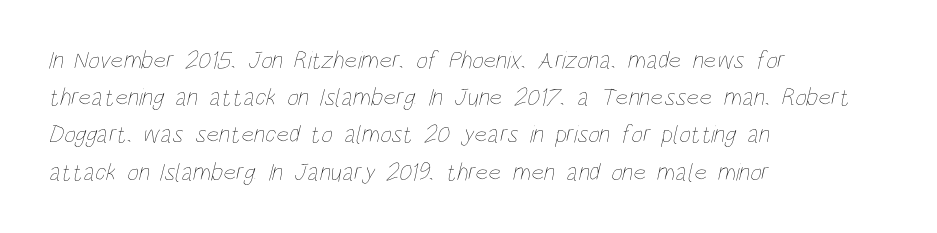
The image shows 25 px text type; set left-aligned, normal line spacing (1.49x), normal letter spacing, not underlined.
